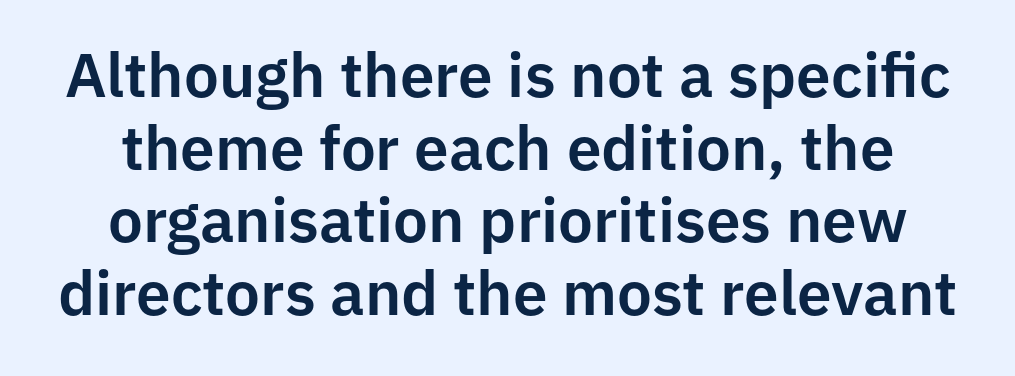
The image shows 62 px sans-serif type, upright; set centered, line spacing 1.17x, normal letter spacing, not underlined; low stroke contrast and a medium x-height.
